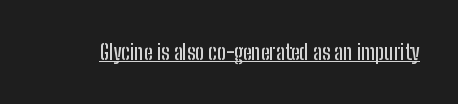
Students, note that the glyphs here touch the page at normal intervals. Does a line run under the words? Yes, clearly. Designer's note — italics off, roman on.
